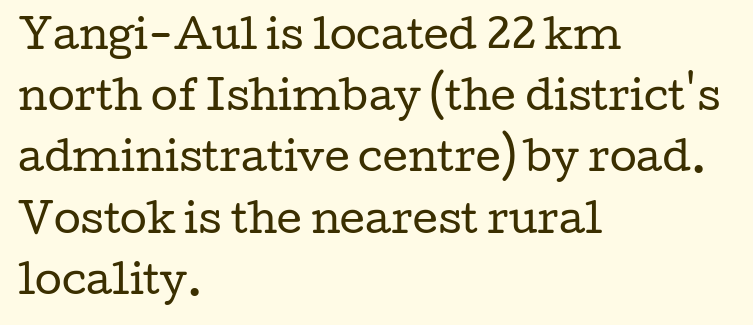
The image shows 39 px regular-weight, wide serif type, upright; set left-aligned, normal line spacing (1.57x), normal letter spacing, not underlined; low stroke contrast and a medium x-height.
